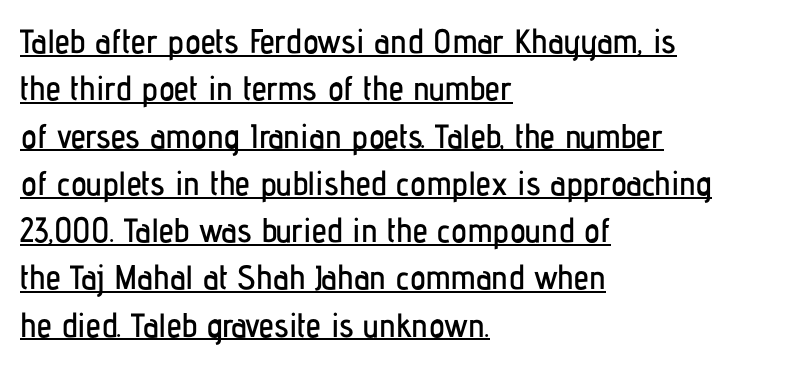
Q: Is the text italic (slanted)? A: No, it is upright.
Q: Is the typeface a serif or a sans-serif typeface? A: Sans-serif.
Q: Is the text underlined? A: Yes.
Q: How is the paragraph aligned? A: Left-aligned.
Q: Is the spacing between letters normal or unusually wide? A: Normal.
Q: Is the spacing between lines tight, normal or loose? A: Normal.
Q: Width (condensed, normal, or wide)? A: Condensed.
Q: Stroke contrast? A: Low.
Q: x-height? A: Medium.
Q: Monospaced? A: No.
